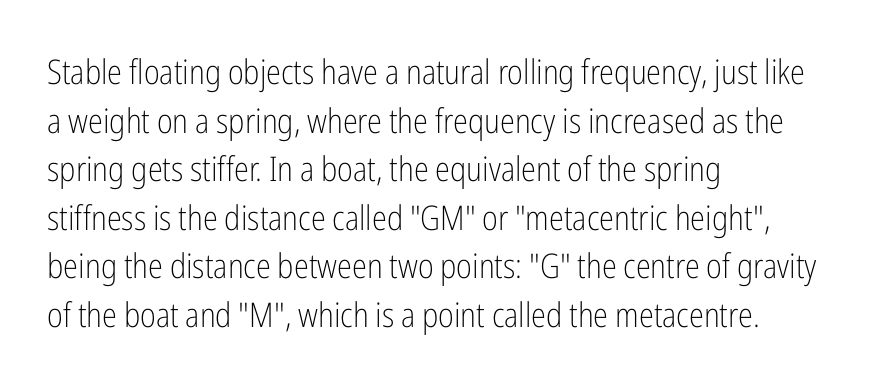
Do the characters align in a grid? No, the font is proportional. No chunkiness to these letters — they're not bold. Each row of text sits above clean, open space. The rows are spaced the way most documents space them.
